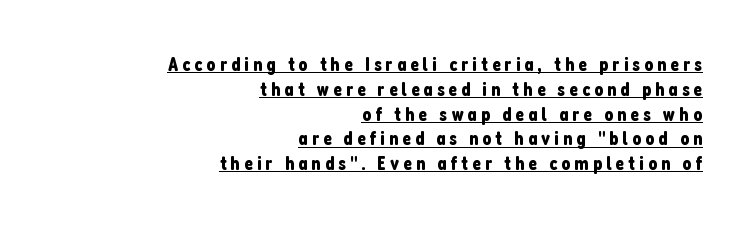
The rendering inserts visible extra space after every character. Ordinary non-slanted type is in use. The sample's only ornament is a line tracing under the words. Which margin do the lines hug? The right one — the left edge is uneven.
